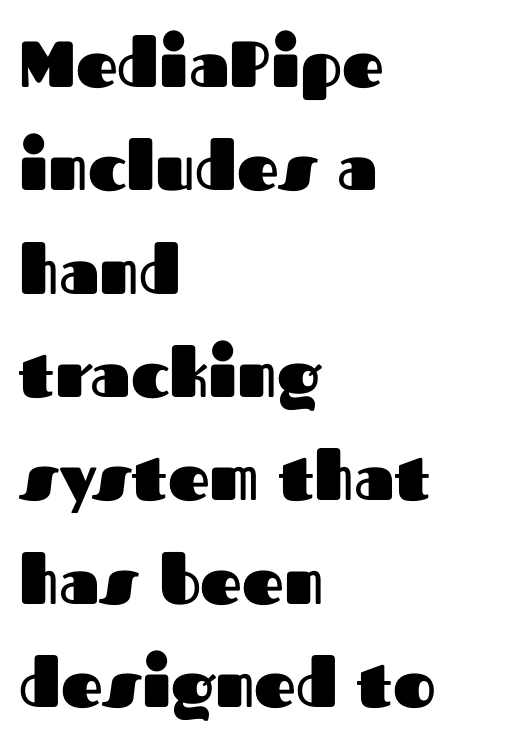
Regarding serifs, this sample does without them. Leading matches the norm, producing a regular column. Is the letter spacing exaggerated? No — it looks like the ordinary default. The rendering uses natural spacing where letterforms have individual widths.
